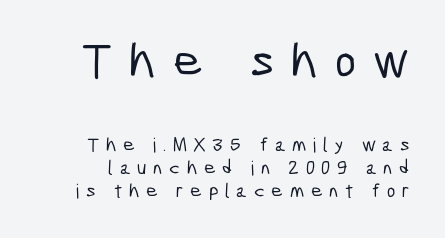
The image shows 51 px condensed sans-serif type; set tight line spacing (1.15x), unusually wide letter spacing (+0.33 em), not underlined; the first (top) block is 2.55x larger; low stroke contrast and a medium x-height.
